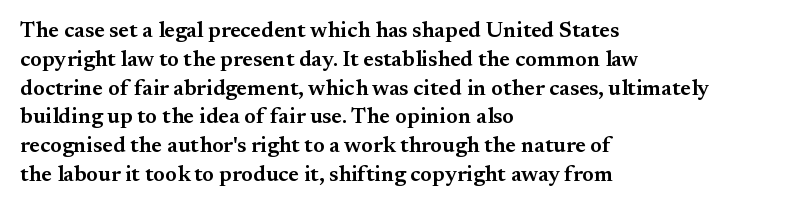
Q: Is the text bold? A: Semi-bold.
Q: Is the text italic (slanted)? A: No, it is upright.
Q: Is the text underlined? A: No.
Q: How is the paragraph aligned? A: Left-aligned.
Q: Is the spacing between letters normal or unusually wide? A: Normal.
Q: Is the spacing between lines tight, normal or loose? A: Normal.
